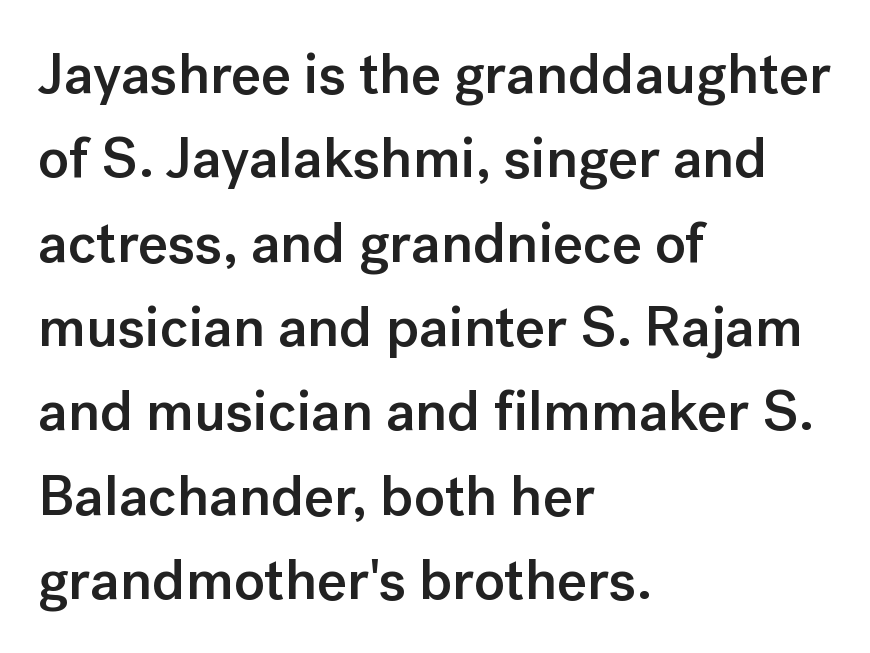
Q: Is the text bold? A: Semi-bold.
Q: Is the text italic (slanted)? A: No, it is upright.
Q: Is the typeface a serif or a sans-serif typeface? A: Sans-serif.
Q: Is the text underlined? A: No.
Q: How is the paragraph aligned? A: Left-aligned.
Q: Is the spacing between letters normal or unusually wide? A: Normal.
Q: Is the spacing between lines tight, normal or loose? A: Normal.
Q: Width (condensed, normal, or wide)? A: Normal.
Q: Stroke contrast? A: Low.
Q: x-height? A: Medium.
Q: Monospaced? A: No.
